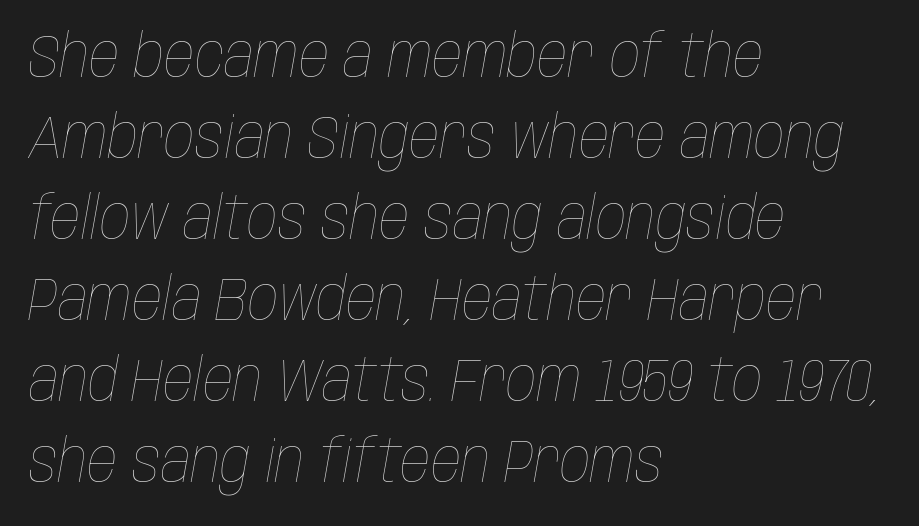
The image shows 60 px thin, condensed type, italic (leaning right); set left-aligned, normal line spacing (1.35x), normal letter spacing, not underlined; low stroke contrast and a large x-height.
